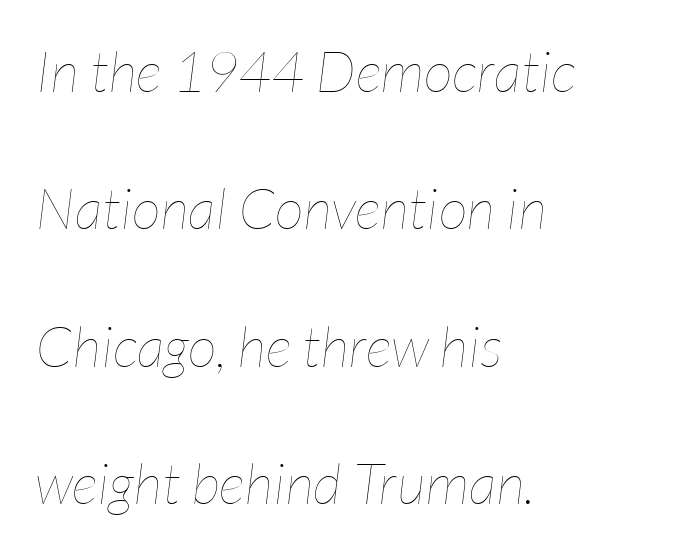
Q: Is the text bold? A: No.
Q: Is the text italic (slanted)? A: Yes, it leans right by about 7 degrees.
Q: Is the text underlined? A: No.
Q: How is the paragraph aligned? A: Left-aligned.
Q: Is the spacing between letters normal or unusually wide? A: Normal.
Q: Is the spacing between lines tight, normal or loose? A: Loose.
Q: Width (condensed, normal, or wide)? A: Condensed.
Q: Stroke contrast? A: Low.
Q: x-height? A: Medium.
Q: Monospaced? A: No.
